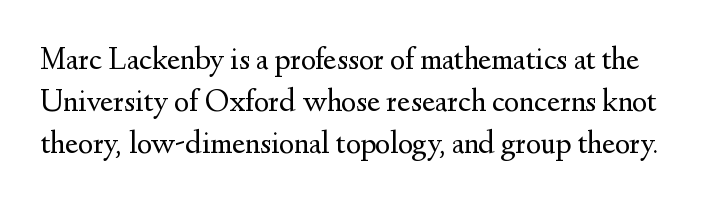
Q: Is the text bold? A: No.
Q: Is the text italic (slanted)? A: No, it is upright.
Q: Is the typeface a serif or a sans-serif typeface? A: Serif.
Q: Is the text underlined? A: No.
Q: Is the spacing between letters normal or unusually wide? A: Normal.
Q: Is the spacing between lines tight, normal or loose? A: Normal.
Q: Width (condensed, normal, or wide)? A: Normal.
Q: Stroke contrast? A: Medium.
Q: x-height? A: Small.
Q: Monospaced? A: No.
